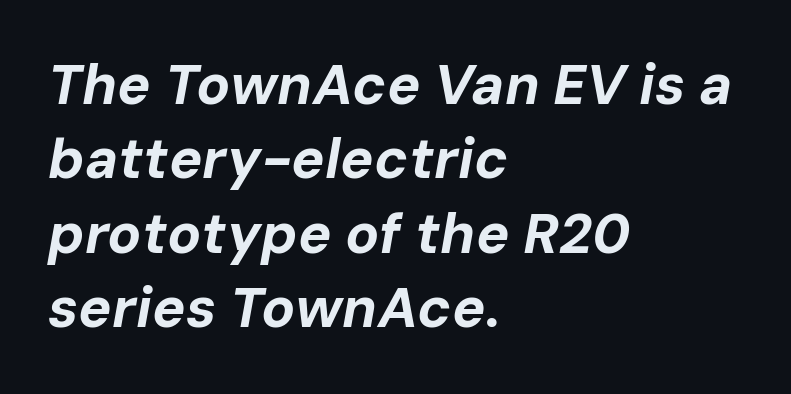
Q: Is the text bold? A: Yes.
Q: Is the text italic (slanted)? A: Yes, it leans right by about 10 degrees.
Q: Is the text underlined? A: No.
Q: How is the paragraph aligned? A: Left-aligned.
Q: Is the spacing between letters normal or unusually wide? A: Normal.
Q: Is the spacing between lines tight, normal or loose? A: Normal.
Q: Width (condensed, normal, or wide)? A: Normal.
Q: Stroke contrast? A: Low.
Q: x-height? A: Medium.
Q: Monospaced? A: No.
